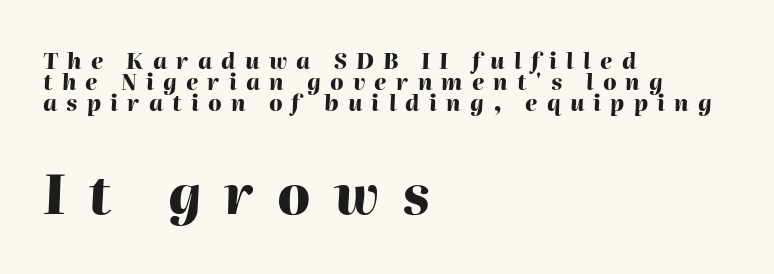
The axis of the letterforms is tilted away from vertical. Does the bottom block carry the larger type? Yes, it does. Is the letter spacing exaggerated? Yes — the characters are pushed far apart. The passage shown is emphatically bold. Does the copy run flush right? No — it runs flush left. Closely set lines give the paragraph a compact silhouette.
